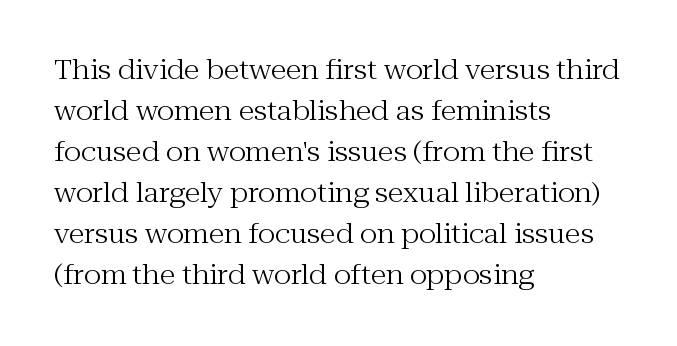
The words here are not underlined. Unbolded letterforms with no extra heft. Quick note: interline space is typical. These lines stack with their left ends in a neat column. Ordinary non-slanted type is in use. Here the glyphs are tracked normally, forming tight word shapes.
